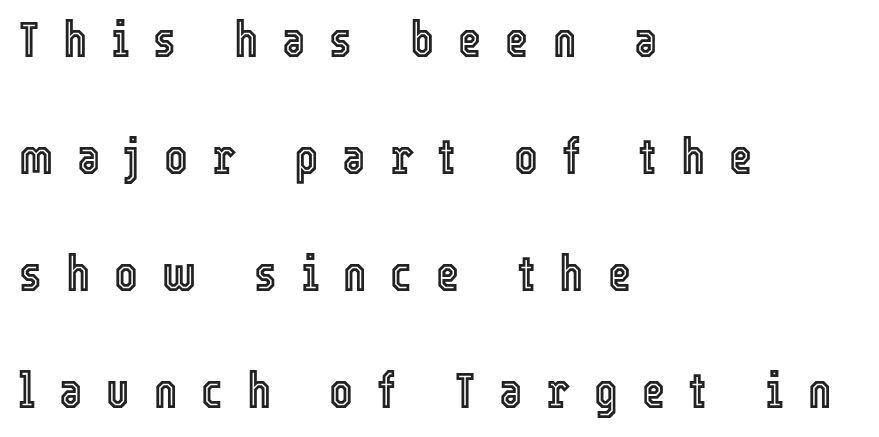
Q: Is the text italic (slanted)? A: No, it is upright.
Q: Is the text underlined? A: No.
Q: How is the paragraph aligned? A: Left-aligned.
Q: Is the spacing between letters normal or unusually wide? A: Unusually wide.
Q: Is the spacing between lines tight, normal or loose? A: Loose.
Q: Width (condensed, normal, or wide)? A: Condensed.
Q: x-height? A: Medium.
Q: Monospaced? A: No.
